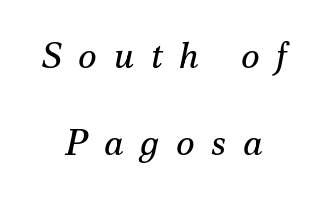
Q: Is the text bold? A: No.
Q: Is the text italic (slanted)? A: Yes, it leans right by about 12 degrees.
Q: Is the typeface a serif or a sans-serif typeface? A: Serif.
Q: Is the text underlined? A: No.
Q: How is the paragraph aligned? A: Centered.
Q: Is the spacing between letters normal or unusually wide? A: Unusually wide.
Q: Is the spacing between lines tight, normal or loose? A: Loose.
Q: Width (condensed, normal, or wide)? A: Normal.
Q: Stroke contrast? A: Medium.
Q: x-height? A: Small.
Q: Monospaced? A: No.
